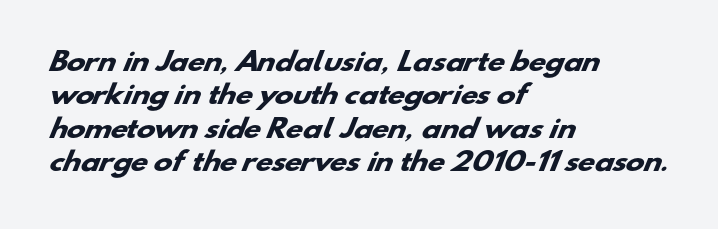
{"bold": "yes", "underline": "no", "align": "left", "line_spacing": "normal", "line_spacing_ratio": 1.34, "letter_spacing": "normal", "letter_spacing_em": 0.0, "glyph_px": 25}
